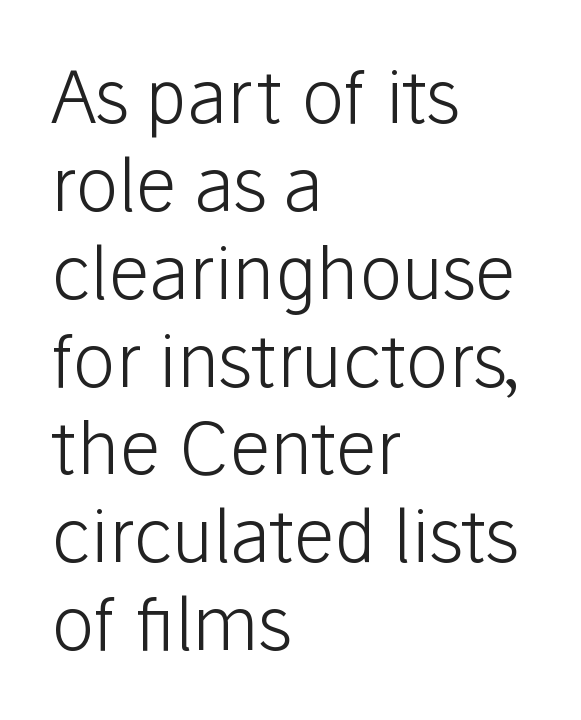
The image shows 72 px light sans-serif type, upright; set left-aligned, line spacing 1.22x, normal letter spacing, not underlined; low stroke contrast and a medium x-height.
